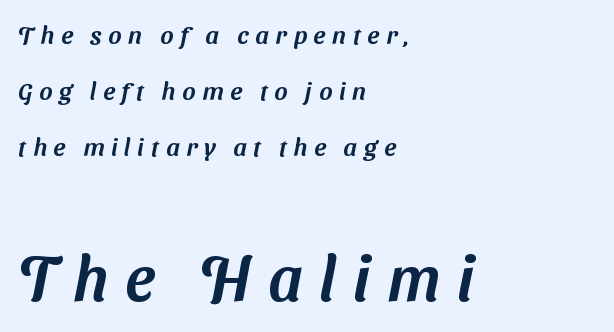
A great deal of white space separates one row of letters from the next. Note the varied advance widths — an 'i' is clearly narrower than an 'm'. Does the bottom block carry the larger type? Yes, it does. The tracking jumps out immediately: characters are airy and widely separated. Nobody drew a line under any word here.
